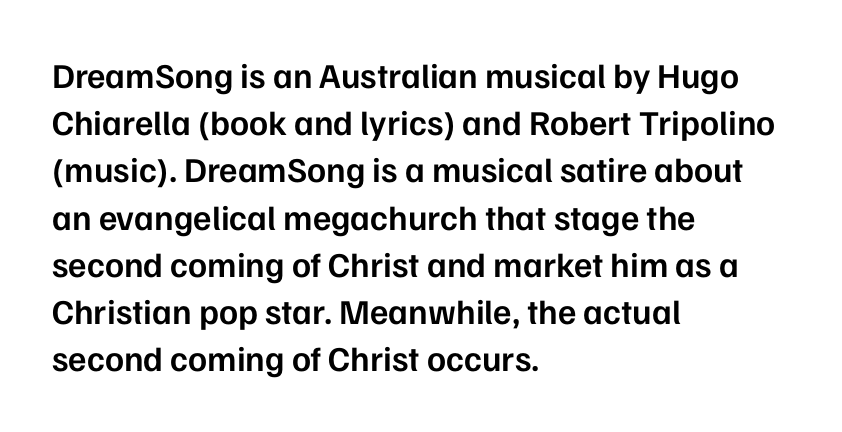
A typesetter would call this leading conventional body-copy spacing. Typeset ragged right — the left edge is the straight one. Examine the stroke ends and you'll find no serifs. The area under the type is left untouched. The letterforms sit shoulder to shoulder at normal distance.
